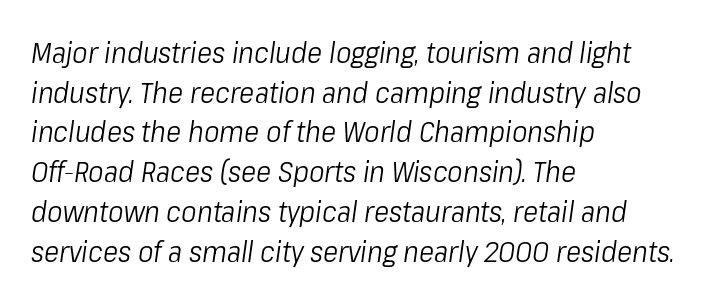
Each line starts at the same left margin while the right side varies. A typesetter would call this proportional, since set widths differ per character. Descenders hang freely into open space. What stands out about the letter spacing? Nothing — it is the standard amount. This is not heavy type; no bold has been used.
